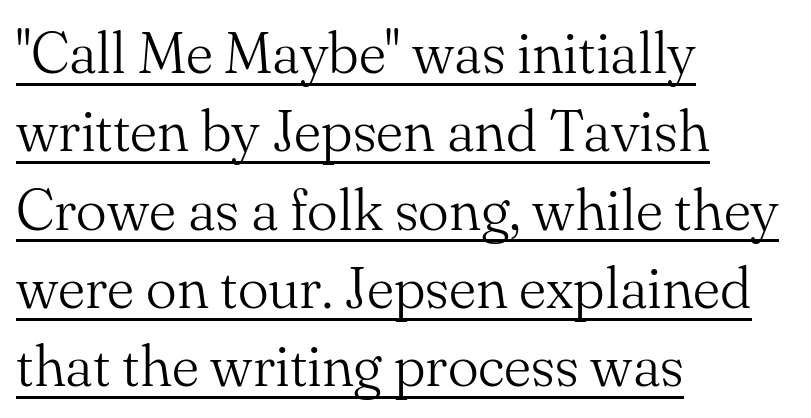
Quick note: not italic, upright. A serif font was chosen for this passage. Is this a heavy cut? Hardly; it is regular or lighter. The passage shown is typed in a proportional face where columns would drift. Every word sits above its own underline.
